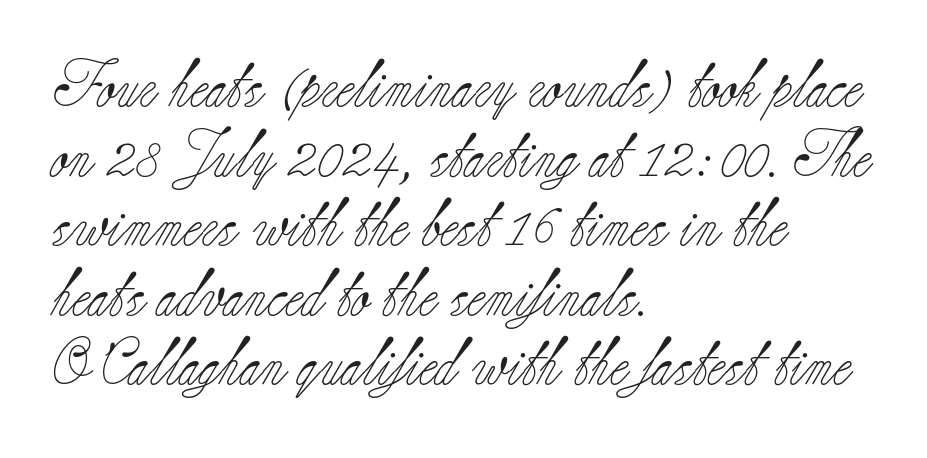
Character widths vary here, with narrow letters taking less room than wide ones. Nobody touched the tracking dial on this one. Vertical spacing — default. The letters look calm and open, with moderate or lighter stems.
